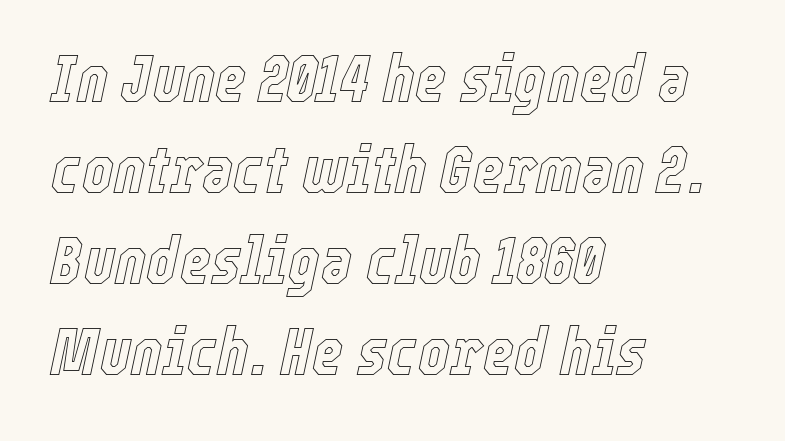
Q: Is the text italic (slanted)? A: Yes, it leans right by about 12 degrees.
Q: Is the text underlined? A: No.
Q: How is the paragraph aligned? A: Left-aligned.
Q: Is the spacing between letters normal or unusually wide? A: Normal.
Q: Is the spacing between lines tight, normal or loose? A: Normal.
Q: Width (condensed, normal, or wide)? A: Condensed.
Q: x-height? A: Medium.
Q: Monospaced? A: No.
